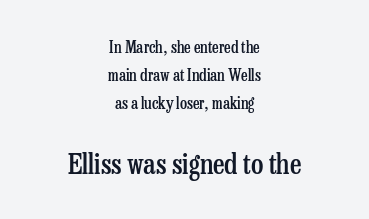
The image shows 28 px semibold, condensed serif type, upright; set centered, line spacing 1.74x, normal letter spacing, not underlined; the second (bottom) block is 1.75x larger; low stroke contrast and a medium x-height.
